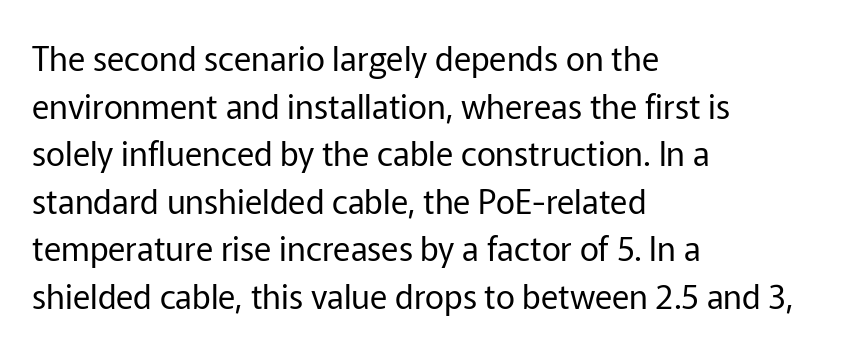
The image shows 33 px regular-weight sans-serif type, upright; set left-aligned, normal line spacing (1.44x), normal letter spacing, not underlined; low stroke contrast and a medium x-height.
